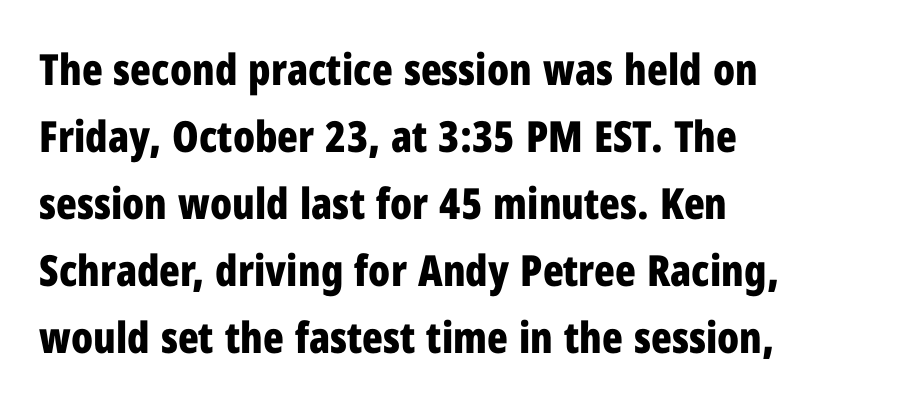
The image shows 43 px bold, condensed sans-serif type, upright; set left-aligned, normal line spacing (1.56x), normal letter spacing, not underlined; low stroke contrast and a medium x-height.
